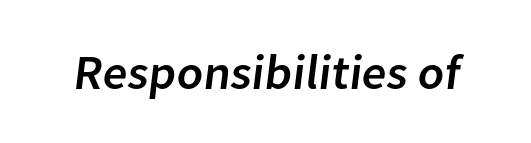
The type family on display is of the sans-serif kind. Between one letter and the next there's only the usual sliver of space. Character widths vary here, with narrow letters taking less room than wide ones. Nobody drew a line under any word here.
